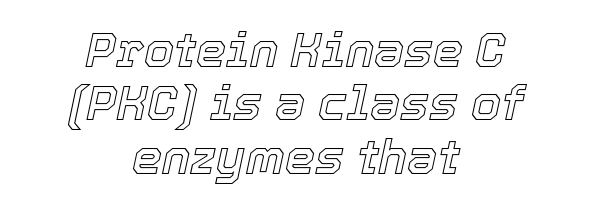
{"italic": "yes", "lean": "right", "slant_degrees": 12, "width": "normal", "x_height": "medium", "monospaced": "no", "underline": "no", "align": "center", "line_spacing": "tight", "line_spacing_ratio": 1.11, "letter_spacing": "normal", "letter_spacing_em": 0.0, "glyph_px": 48}
